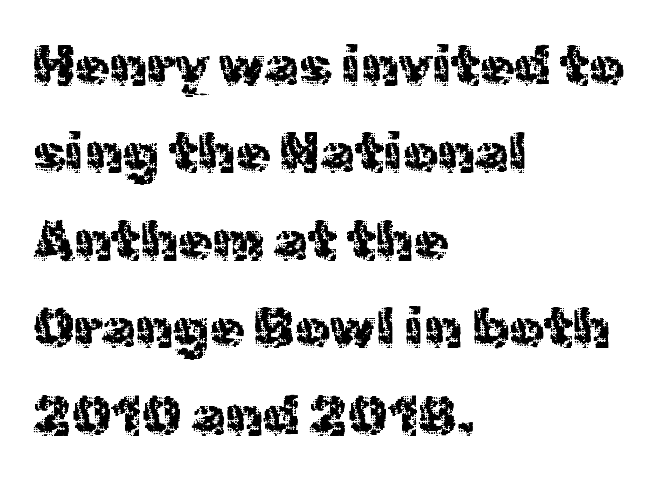
{"serif": "no", "italic": "no", "bold": "no", "weight": "regular", "width": "normal", "x_height": "medium", "monospaced": "no", "underline": "no", "align": "left", "line_spacing": "normal", "line_spacing_ratio": 1.59, "letter_spacing": "normal", "letter_spacing_em": 0.0, "glyph_px": 55}
